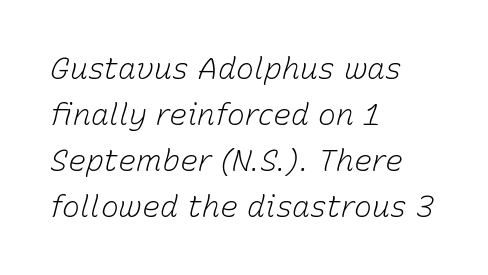
This sample has the flowing, uneven cadence of proportional lettering. A student would call this left alignment; a typographer would say flush left, rag right. The typesetting does not lean heavy: it is not bold. Tracking here is standard; glyphs follow each other at the usual distance. The letters are slanted; this is an italic face. The designer left line spacing at the default.
